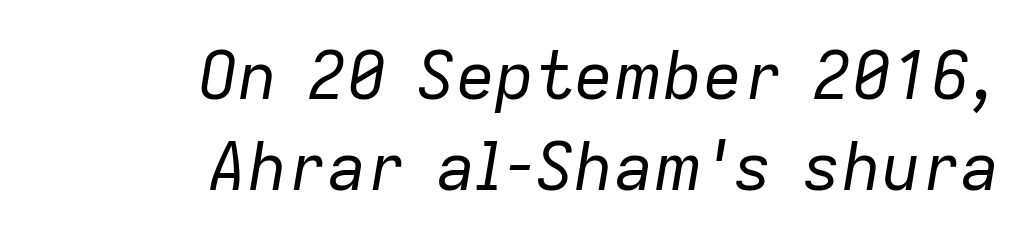
Q: Is the text bold? A: No.
Q: Is the text italic (slanted)? A: Yes, it leans right by about 9 degrees.
Q: Is the text underlined? A: No.
Q: How is the paragraph aligned? A: Right-aligned.
Q: Is the spacing between letters normal or unusually wide? A: Normal.
Q: Is the spacing between lines tight, normal or loose? A: Normal.
Q: Width (condensed, normal, or wide)? A: Normal.
Q: Stroke contrast? A: Low.
Q: x-height? A: Medium.
Q: Monospaced? A: No.
